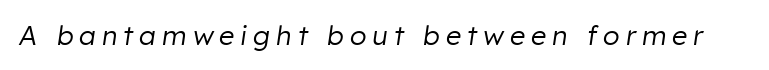
The image shows 27 px text type, italic (leaning right); set unusually wide letter spacing (+0.22 em), not underlined.
